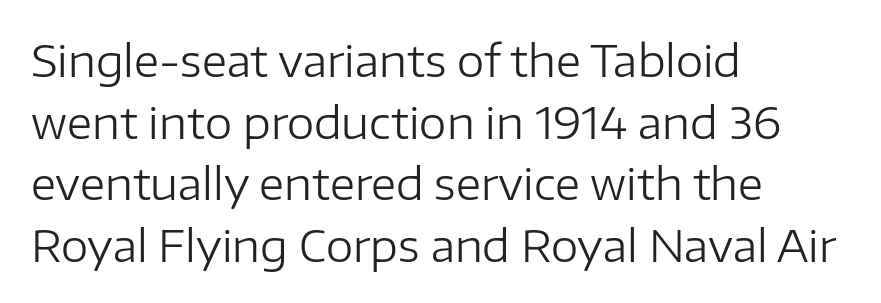
{"serif": "no", "italic": "no", "bold": "no", "weight": "regular", "width": "normal", "stroke_contrast": "low", "x_height": "medium", "monospaced": "no", "underline": "no", "align": "left", "line_spacing": "normal", "line_spacing_ratio": 1.4, "letter_spacing": "normal", "letter_spacing_em": 0.0, "glyph_px": 44}
